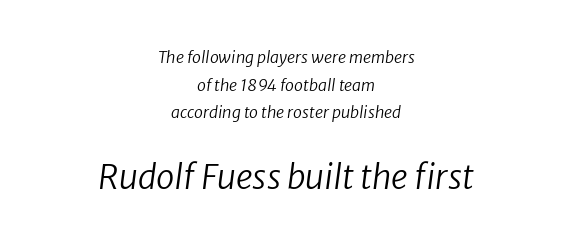
Q: Is the text bold? A: No.
Q: Is the text italic (slanted)? A: Yes, it leans right by about 8 degrees.
Q: Is the text underlined? A: No.
Q: How is the paragraph aligned? A: Centered.
Q: Is the spacing between letters normal or unusually wide? A: Normal.
Q: Which block of text is set in a larger size, the first (top) or the second (bottom)? A: The second (bottom) one.
Q: Width (condensed, normal, or wide)? A: Normal.
Q: Stroke contrast? A: Low.
Q: x-height? A: Medium.
Q: Monospaced? A: No.
